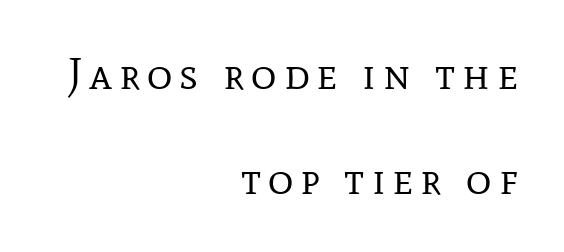
The image shows 44 px regular-weight serif type, upright; set right-aligned, loose line spacing (2.38x), not underlined; low stroke contrast and a medium x-height.
